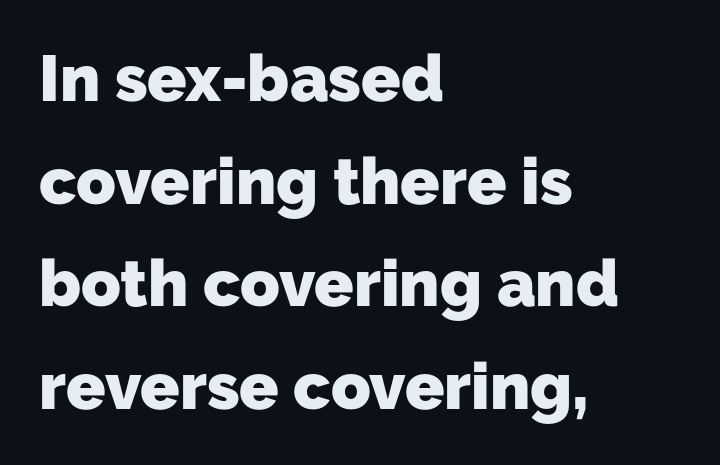
{"serif": "no", "bold": "yes", "weight": "heavy", "width": "normal", "stroke_contrast": "low", "x_height": "medium", "monospaced": "no", "underline": "no", "align": "left", "line_spacing": "normal", "line_spacing_ratio": 1.58, "letter_spacing": "normal", "letter_spacing_em": 0.0, "glyph_px": 65}
